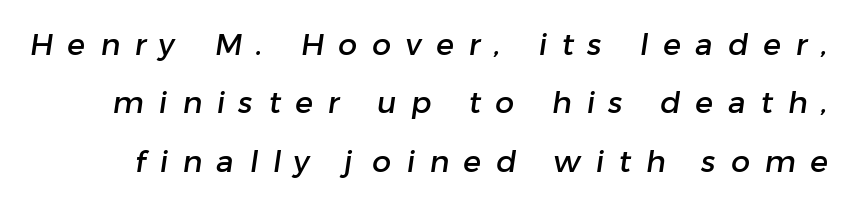
Q: Is the typeface a serif or a sans-serif typeface? A: Sans-serif.
Q: Is the text underlined? A: No.
Q: Is the spacing between letters normal or unusually wide? A: Unusually wide.
Q: Is the spacing between lines tight, normal or loose? A: Loose.
Q: Width (condensed, normal, or wide)? A: Normal.
Q: Stroke contrast? A: Low.
Q: x-height? A: Medium.
Q: Monospaced? A: No.
